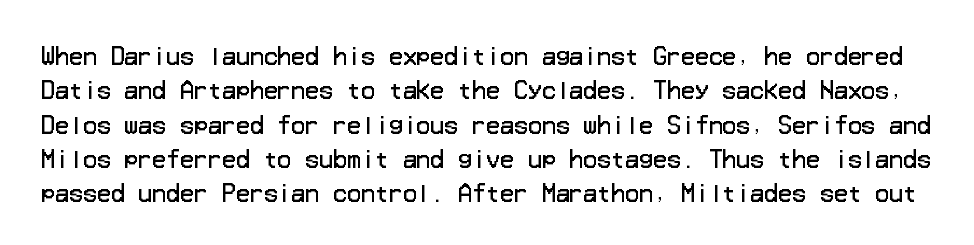
{"italic": "no", "bold": "no", "underline": "no", "line_spacing": "normal", "line_spacing_ratio": 1.49, "letter_spacing": "normal", "letter_spacing_em": 0.0, "glyph_px": 23}
